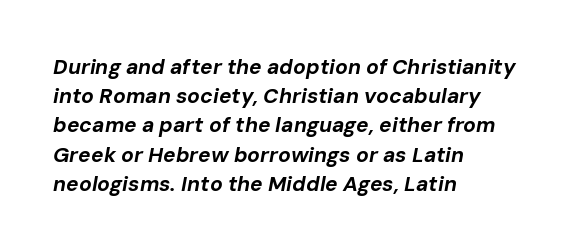
{"italic": "yes", "lean": "right", "slant_degrees": 10, "bold": "yes", "underline": "no", "align": "left", "line_spacing": "normal", "line_spacing_ratio": 1.39, "letter_spacing": "normal", "letter_spacing_em": 0.0, "glyph_px": 21}
